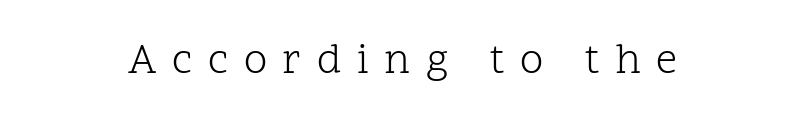
It's the straight-up-and-down kind of type. Compared with a typical body face, this is equally light or lighter still. Is the letter spacing exaggerated? Yes — the characters are pushed far apart. Each letter keeps its own natural width here, so spacing adapts to shape.
